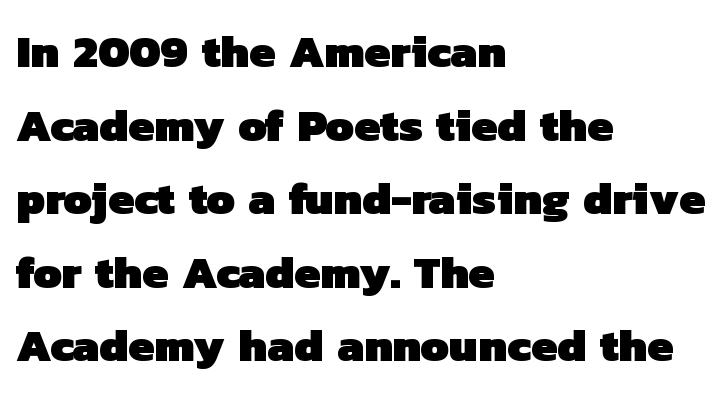
The image shows 46 px heavy sans-serif type; set left-aligned, normal line spacing (1.6x), normal letter spacing, not underlined; low stroke contrast and a medium x-height.
